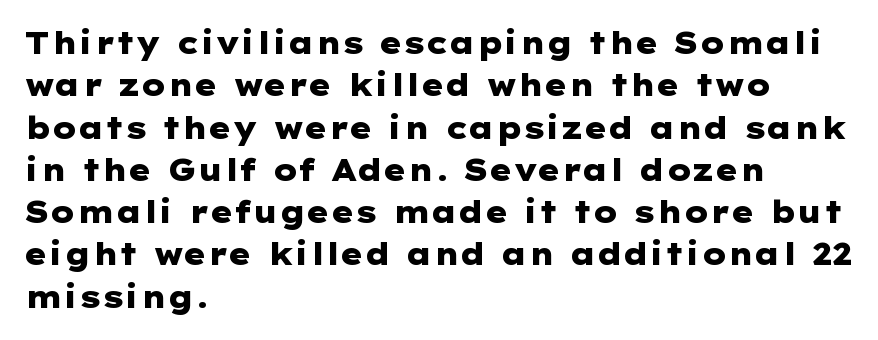
Q: Is the text bold? A: Yes.
Q: Is the text italic (slanted)? A: No, it is upright.
Q: Is the typeface a serif or a sans-serif typeface? A: Sans-serif.
Q: Is the text underlined? A: No.
Q: How is the paragraph aligned? A: Left-aligned.
Q: Is the spacing between letters normal or unusually wide? A: Normal.
Q: Is the spacing between lines tight, normal or loose? A: Normal.
Q: Width (condensed, normal, or wide)? A: Wide.
Q: Stroke contrast? A: Low.
Q: x-height? A: Medium.
